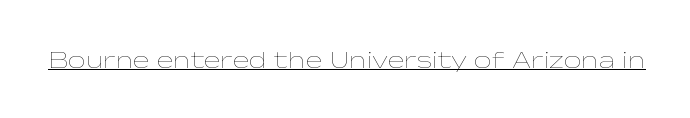
The letterforms sit at book weight or below. Posture: upright roman. Here the glyphs are tracked normally, forming tight word shapes. The words here are underlined.
